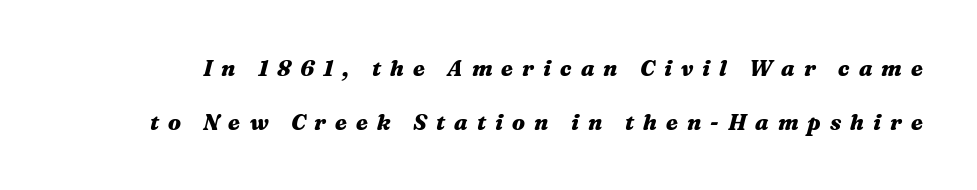
Q: Is the text bold? A: Yes.
Q: Is the text italic (slanted)? A: Yes, it leans right by about 16 degrees.
Q: Is the text underlined? A: No.
Q: Is the spacing between letters normal or unusually wide? A: Unusually wide.
Q: Is the spacing between lines tight, normal or loose? A: Loose.
